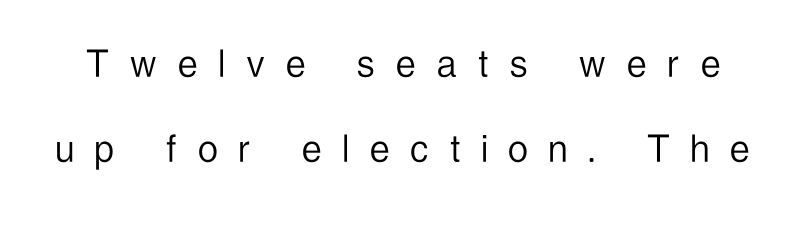
The image shows 44 px light, condensed sans-serif type, upright; set loose line spacing (1.94x), unusually wide letter spacing (+0.49 em), not underlined; low stroke contrast and a medium x-height.
